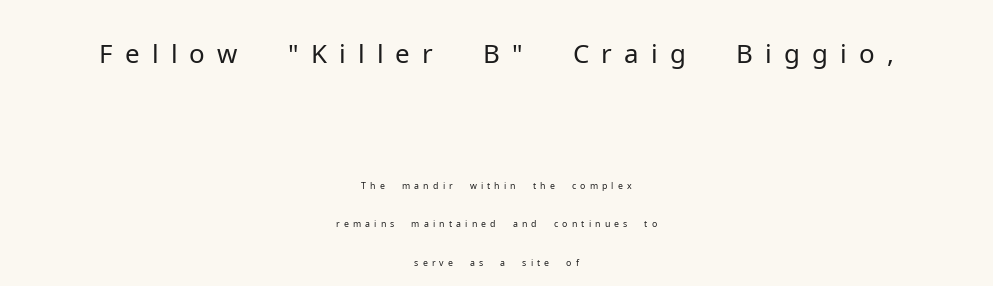
{"serif": "no", "italic": "no", "bold": "no", "weight": "light", "width": "normal", "stroke_contrast": "low", "x_height": "medium", "monospaced": "no", "underline": "no", "align": "center", "line_spacing": "loose", "line_spacing_ratio": 2.14, "letter_spacing": "wide", "letter_spacing_em": 0.23, "larger_block": "first", "size_ratio": 2.94, "glyph_px": 53}
